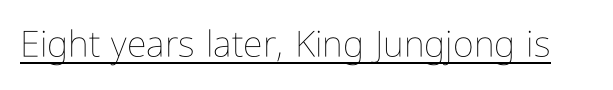
The image shows 36 px thin, condensed type, upright; set normal letter spacing, underlined; low stroke contrast and a medium x-height.
